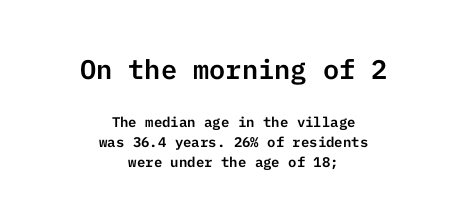
The image shows 27 px text type, upright; set centered, normal line spacing (1.45x), normal letter spacing, not underlined; the first (top) block is 1.93x larger.
